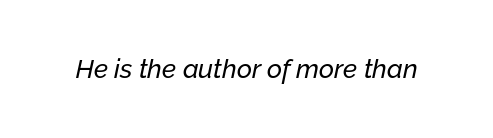
Nothing unusual about the tracking: characters are spaced as the font intends. The area under the type is left untouched. The glyphs look as if they've been sheared to an angle.
